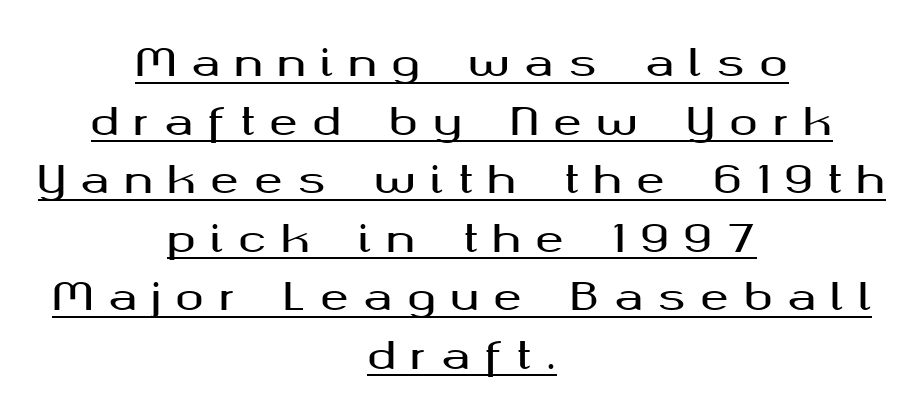
{"serif": "no", "italic": "no", "width": "wide", "stroke_contrast": "medium", "x_height": "medium", "monospaced": "no", "underline": "yes", "align": "center", "line_spacing": "normal", "line_spacing_ratio": 1.54, "letter_spacing": "wide", "letter_spacing_em": 0.39, "glyph_px": 38}
